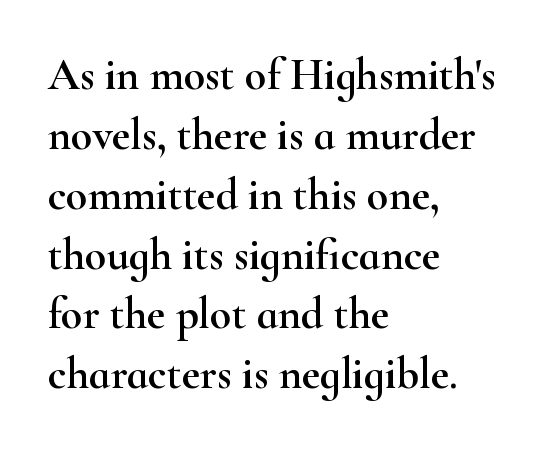
Typographically, this falls in the serif category. This block has exactly the height ordinary leading produces. Lines of text with bare space underneath. Observe the ordinary spacing: letters are neighbours, not strangers.
